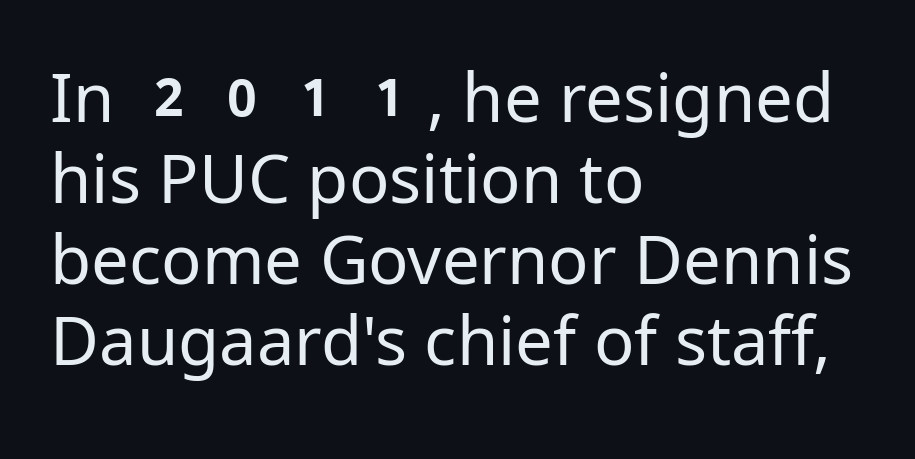
The area under the type is left untouched. The gaps between neighbouring characters are ordinary and unremarkable. Each letter's strokes conclude bluntly, with no projecting serifs. The letters stand upright; this is a roman face.
